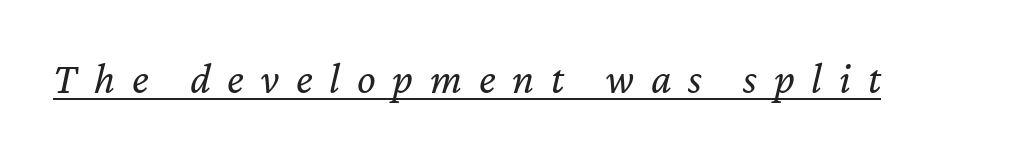
These lines are rendered in a variable-pitch font. Style check: oblique. No chunkiness to these letters — they're not bold. Underlined type.
